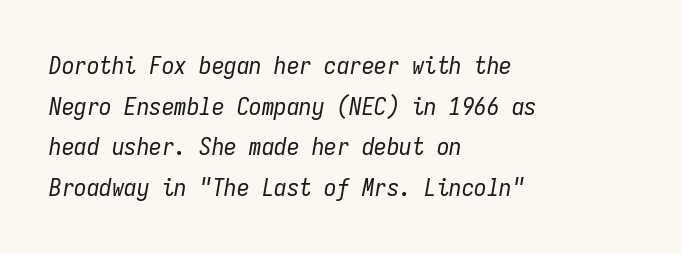
Notice how the stems are inclined rather than vertical — that's the hallmark of italics. Short note: letters normally spaced. Summary of weight: not heavy and not bold. Summary of vertical rhythm: regular, with standard interline spacing.
